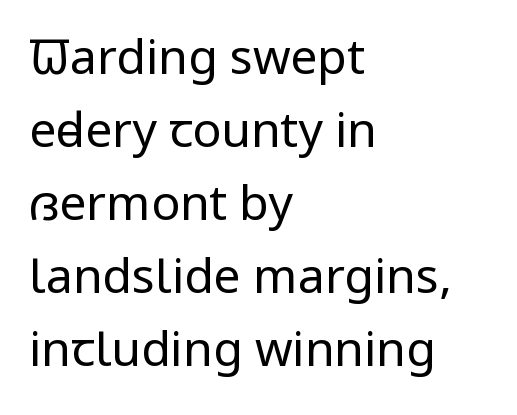
{"serif": "no", "italic": "no", "bold": "no", "weight": "regular", "width": "condensed", "stroke_contrast": "low", "x_height": "large", "monospaced": "no", "underline": "no", "align": "left", "line_spacing": "normal", "line_spacing_ratio": 1.52, "letter_spacing": "normal", "letter_spacing_em": 0.0, "glyph_px": 48}
